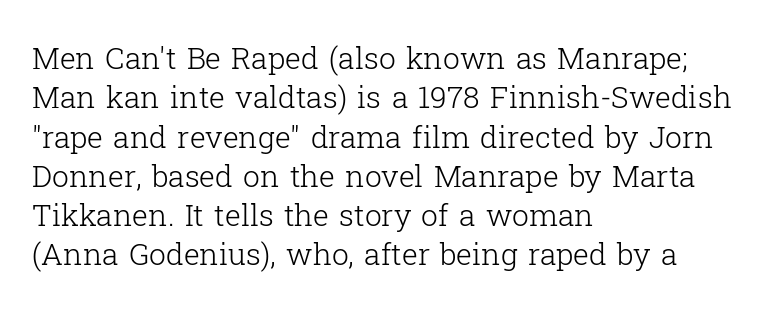
{"serif": "yes", "italic": "no", "bold": "no", "weight": "light", "width": "normal", "stroke_contrast": "low", "x_height": "medium", "monospaced": "no", "underline": "no", "align": "left", "line_spacing": "normal", "line_spacing_ratio": 1.31, "letter_spacing": "normal", "letter_spacing_em": 0.0, "glyph_px": 30}
